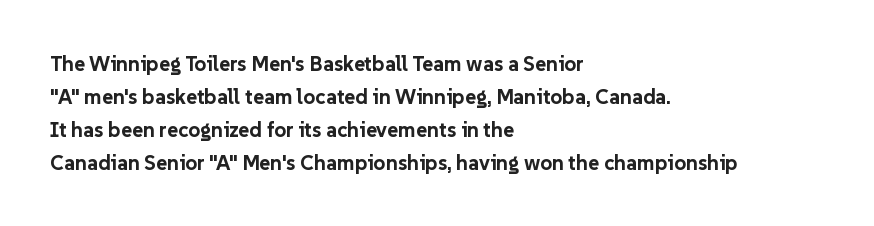
The sample has been set heavy, in full bold. Any mark beneath the type? The region is blank. The ragged edge is on the right, which tells us the setting is flush left. This sample uses plain, unmodified letter spacing. Posture: vertical. Does the leading feel generous? No, just average.
